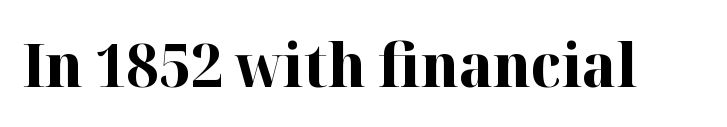
{"serif": "yes", "italic": "no", "bold": "yes", "weight": "bold", "width": "normal", "stroke_contrast": "high", "x_height": "medium", "monospaced": "no", "underline": "no", "letter_spacing": "normal", "letter_spacing_em": 0.0, "glyph_px": 60}
